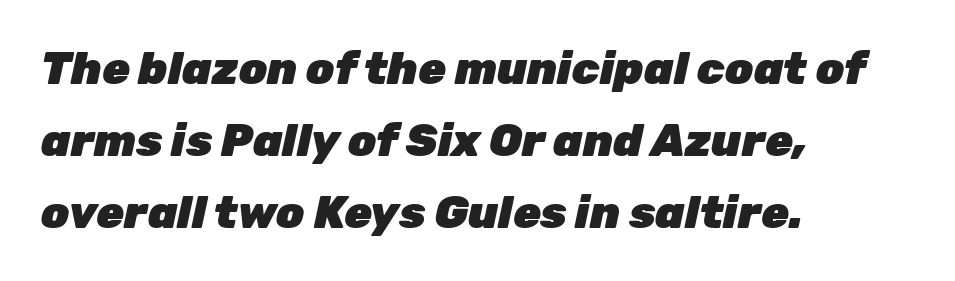
{"italic": "yes", "lean": "right", "slant_degrees": 12, "bold": "yes", "weight": "heavy", "width": "normal", "stroke_contrast": "low", "x_height": "medium", "monospaced": "no", "underline": "no", "align": "left", "line_spacing": "normal", "line_spacing_ratio": 1.6, "letter_spacing": "normal", "letter_spacing_em": 0.0, "glyph_px": 45}
